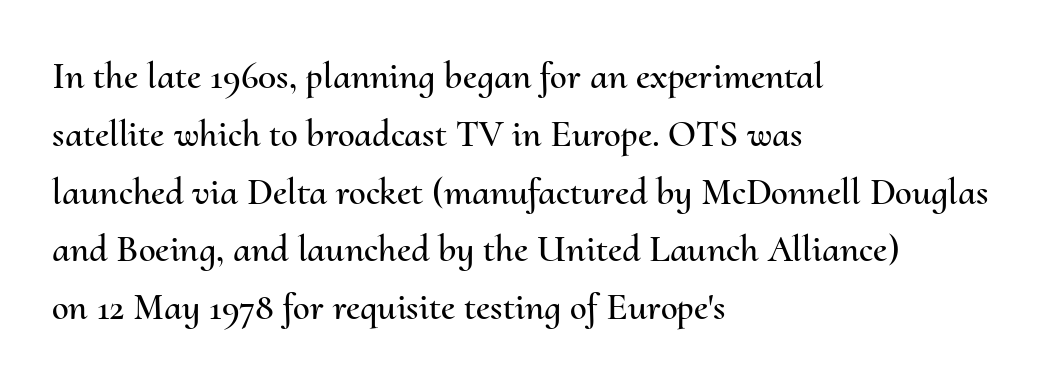
Q: Is the text italic (slanted)? A: No, it is upright.
Q: Is the text underlined? A: No.
Q: How is the paragraph aligned? A: Left-aligned.
Q: Is the spacing between letters normal or unusually wide? A: Normal.
Q: Is the spacing between lines tight, normal or loose? A: Normal.
Q: Width (condensed, normal, or wide)? A: Normal.
Q: Stroke contrast? A: Medium.
Q: x-height? A: Small.
Q: Monospaced? A: No.
